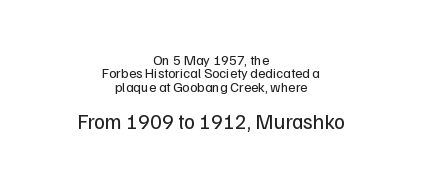
The image shows 21 px text type, upright; set centered, tight line spacing (0.96x), normal letter spacing, not underlined; the second (bottom) block is 1.5x larger.
